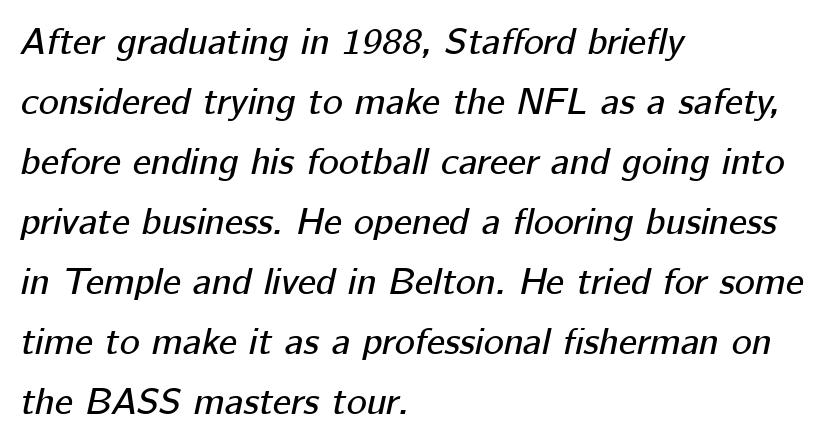
Q: Is the text italic (slanted)? A: Yes, it leans right by about 12 degrees.
Q: Is the text underlined? A: No.
Q: How is the paragraph aligned? A: Left-aligned.
Q: Is the spacing between letters normal or unusually wide? A: Normal.
Q: Is the spacing between lines tight, normal or loose? A: Normal.
Q: Width (condensed, normal, or wide)? A: Normal.
Q: Stroke contrast? A: Low.
Q: x-height? A: Medium.
Q: Monospaced? A: No.
